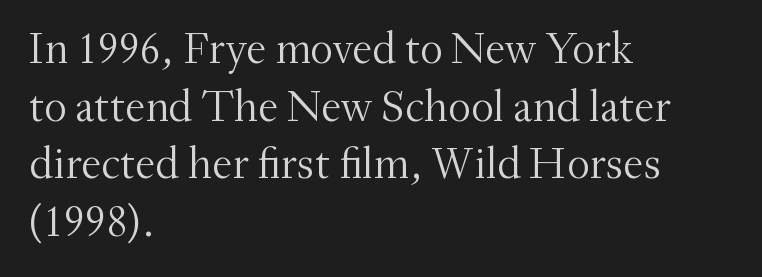
{"serif": "yes", "italic": "no", "bold": "no", "weight": "light", "width": "normal", "stroke_contrast": "medium", "x_height": "small", "monospaced": "no", "underline": "no", "align": "left", "line_spacing": "normal", "line_spacing_ratio": 1.28, "letter_spacing": "normal", "letter_spacing_em": 0.0, "glyph_px": 45}
